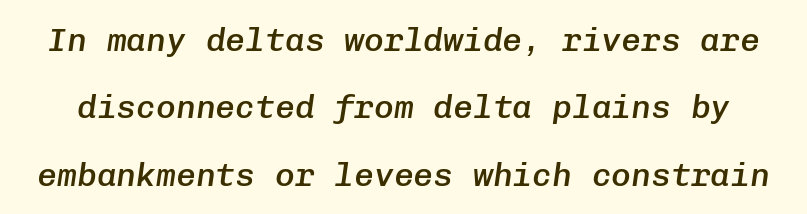
The space beneath each line is pristine and unruled. Caption: semibold face, moderately heavy strokes. Italic? Definitely — the glyphs are oblique. Words appear dense and cohesive because spacing is normal. The letters march in equal steps, a hallmark of fixed-pitch type. One glance says open: line gaps are wider than usual.
